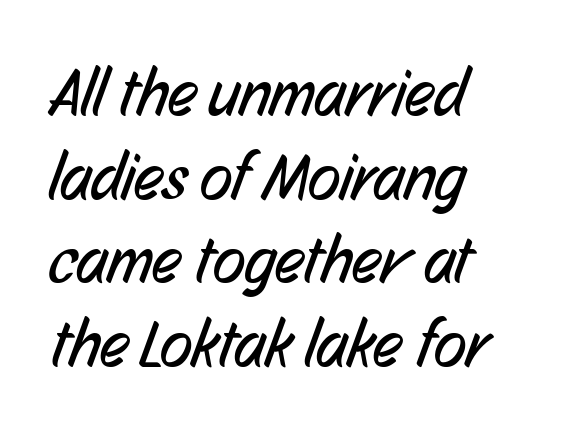
A sans-serif font was chosen for this passage. Students, note that the glyphs here touch the page at normal intervals. Leading: standard. Underlining? Definitely not there. The weight would be labelled regular, book, light, or lighter still.
